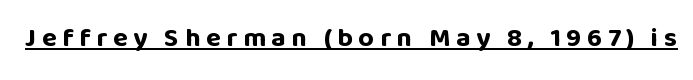
Posture: upright roman. Does extra space separate the letters? Yes, quite a lot of it. Underline: present. What weight is shown? A full bold with thick strokes.
